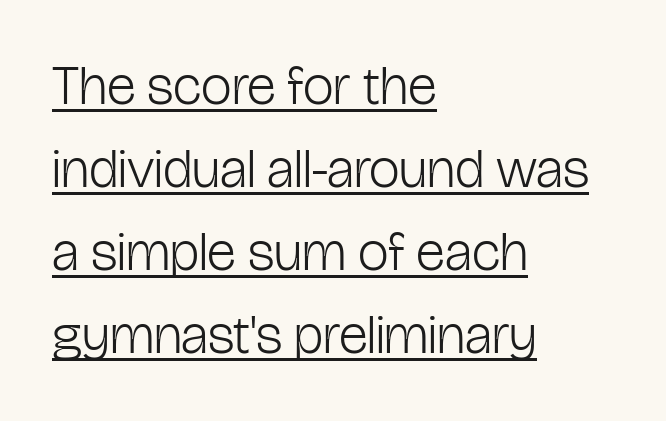
The image shows 55 px light, condensed sans-serif type, upright; set left-aligned, normal line spacing (1.51x), normal letter spacing, underlined; low stroke contrast and a medium x-height.
